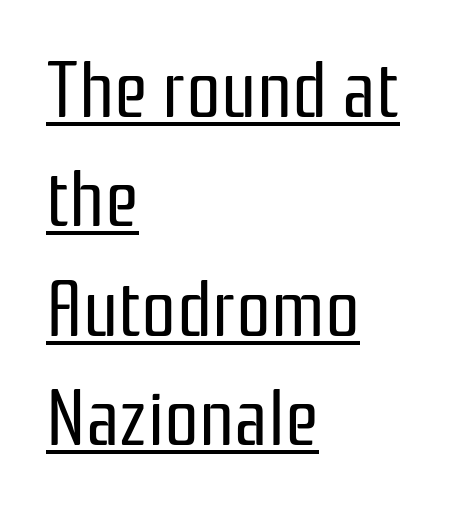
The image shows 77 px regular-weight, condensed sans-serif type, upright; set left-aligned, normal line spacing (1.42x), normal letter spacing, underlined; low stroke contrast and a medium x-height.
